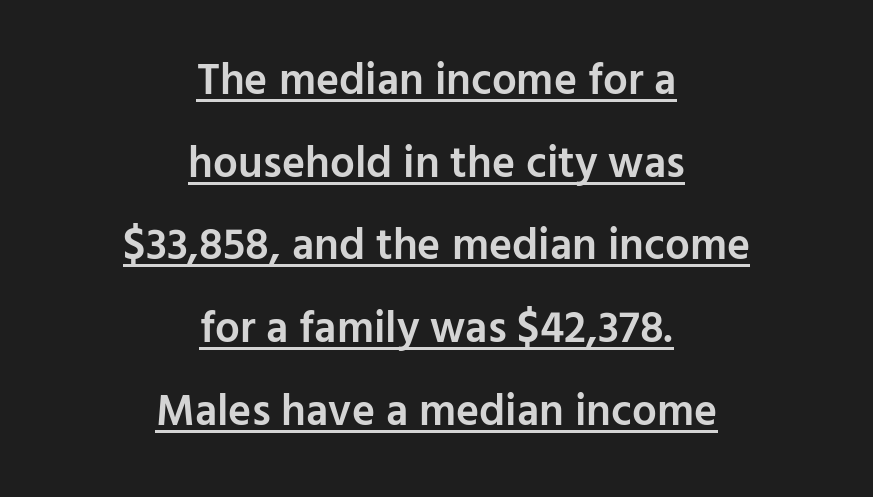
The image shows 44 px semibold sans-serif type, upright; set centered, line spacing 1.88x, normal letter spacing, underlined; low stroke contrast and a medium x-height.
